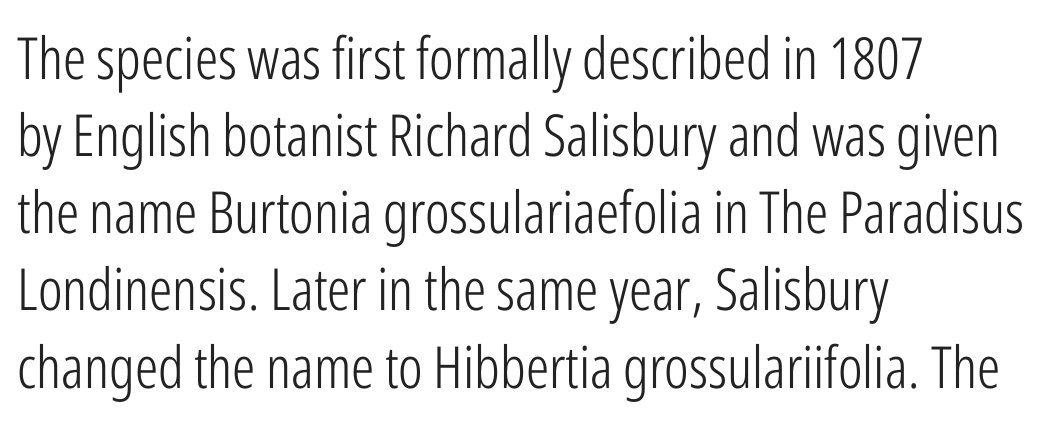
The image shows 58 px light, condensed sans-serif type, upright; set left-aligned, normal line spacing (1.33x), normal letter spacing, not underlined; low stroke contrast and a medium x-height.
